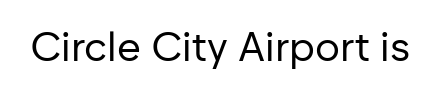
{"serif": "no", "italic": "no", "bold": "no", "weight": "regular", "width": "normal", "stroke_contrast": "low", "x_height": "medium", "monospaced": "no", "underline": "no", "letter_spacing": "normal", "letter_spacing_em": 0.0, "glyph_px": 41}
